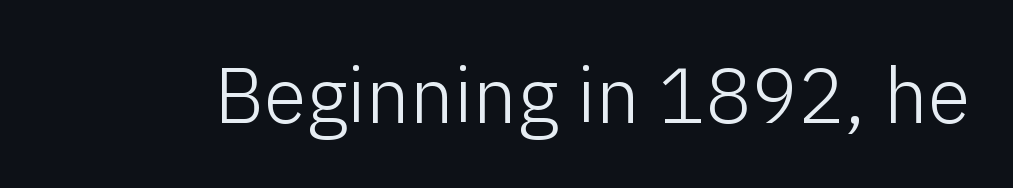
The font family rendered here belongs to the sans-serif group. Every stem runs plumb, perpendicular to the baseline. The letters advance in unequal steps, a hallmark of proportional type. The typeface has the unassuming heft of standard copy or less. Tracking value appears to be zero — textbook default spacing. The zone under the glyphs is completely vacant.
